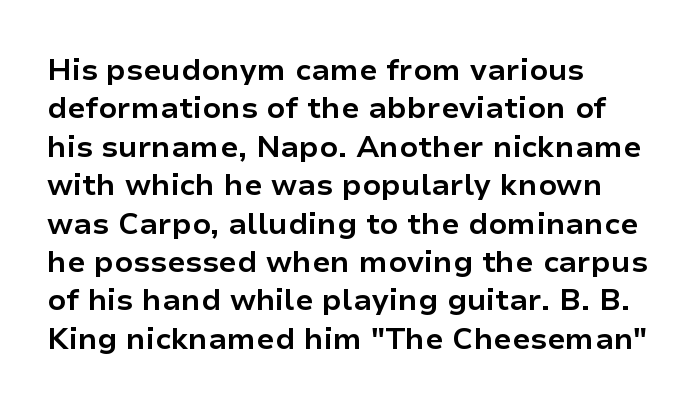
Successive baselines arrive at the customary interval. These lines keep a tight, regular rhythm from letter to letter. The foot of each line stays bare and open. Does the copy run flush right? No — it runs flush left. The glyphs have the mass of a bold cut.
